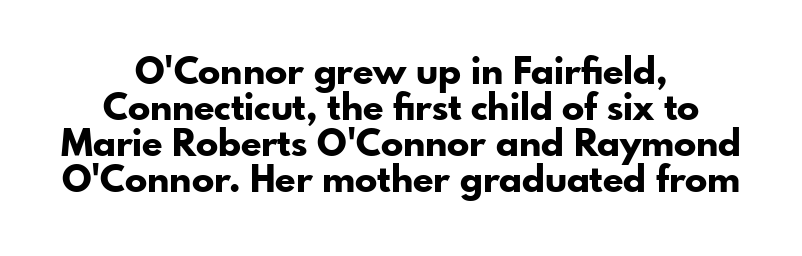
Q: Is the text bold? A: Yes.
Q: Is the text italic (slanted)? A: No, it is upright.
Q: Is the typeface a serif or a sans-serif typeface? A: Sans-serif.
Q: Is the text underlined? A: No.
Q: How is the paragraph aligned? A: Centered.
Q: Is the spacing between letters normal or unusually wide? A: Normal.
Q: Is the spacing between lines tight, normal or loose? A: Tight.
Q: Width (condensed, normal, or wide)? A: Normal.
Q: Stroke contrast? A: Low.
Q: x-height? A: Small.
Q: Monospaced? A: No.
